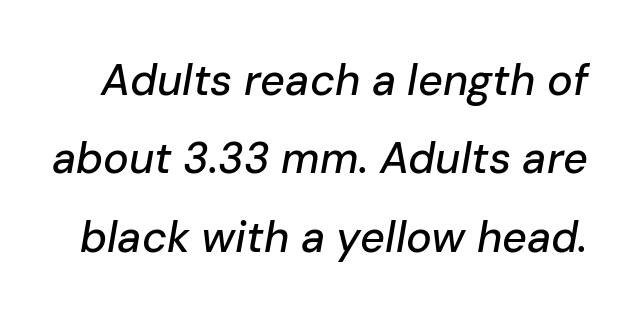
The image shows 43 px text type, italic (leaning right); set line spacing 1.82x, normal letter spacing, not underlined; low stroke contrast and a medium x-height.
